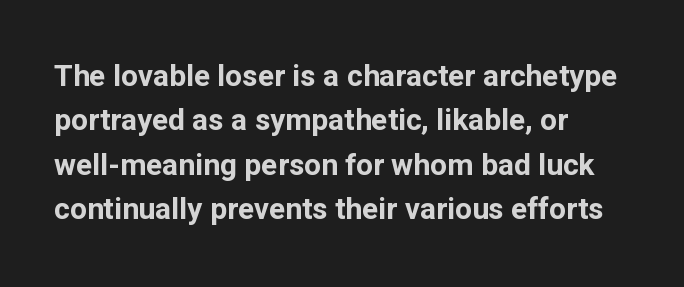
Q: Is the text bold? A: Yes.
Q: Is the text italic (slanted)? A: No, it is upright.
Q: Is the typeface a serif or a sans-serif typeface? A: Sans-serif.
Q: Is the text underlined? A: No.
Q: How is the paragraph aligned? A: Left-aligned.
Q: Is the spacing between letters normal or unusually wide? A: Normal.
Q: Is the spacing between lines tight, normal or loose? A: Normal.
Q: Width (condensed, normal, or wide)? A: Normal.
Q: Stroke contrast? A: Low.
Q: x-height? A: Medium.
Q: Monospaced? A: No.
